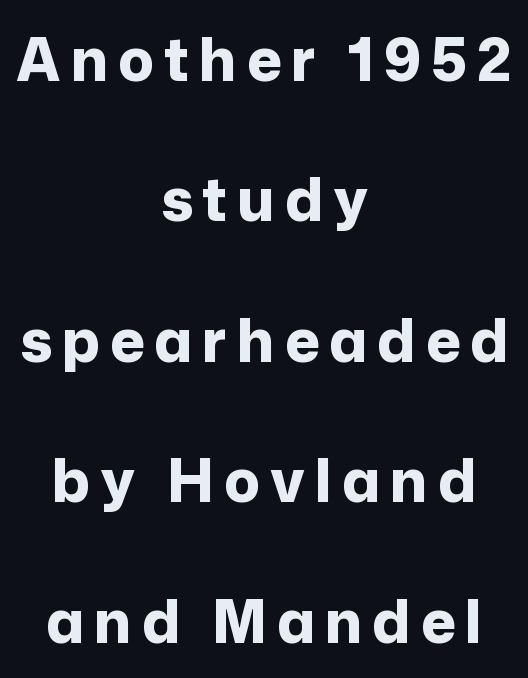
{"serif": "no", "italic": "no", "bold": "yes", "weight": "bold", "width": "normal", "stroke_contrast": "low", "x_height": "medium", "monospaced": "no", "underline": "no", "align": "center", "line_spacing": "loose", "line_spacing_ratio": 2.38, "glyph_px": 59}
